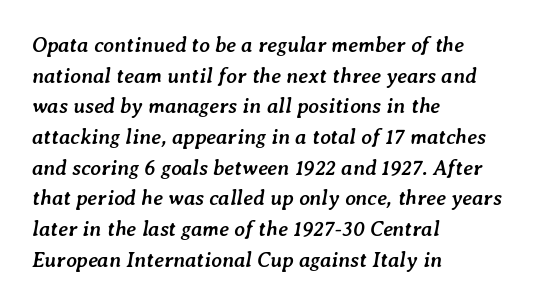
Slant detected: the letters are inclined. The setting favours the left margin, as ordinary paragraphs usually do. Regarding leading, the lines here are spaced in the standard way. Type without underlining.
